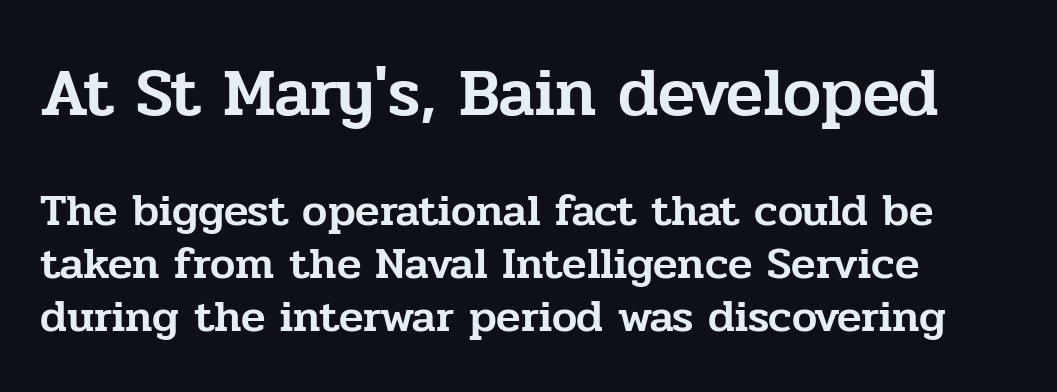
The image shows 68 px serif type, upright; set left-aligned, line spacing 1.18x, normal letter spacing, not underlined; the first (top) block is 1.51x larger; low stroke contrast and a medium x-height.
